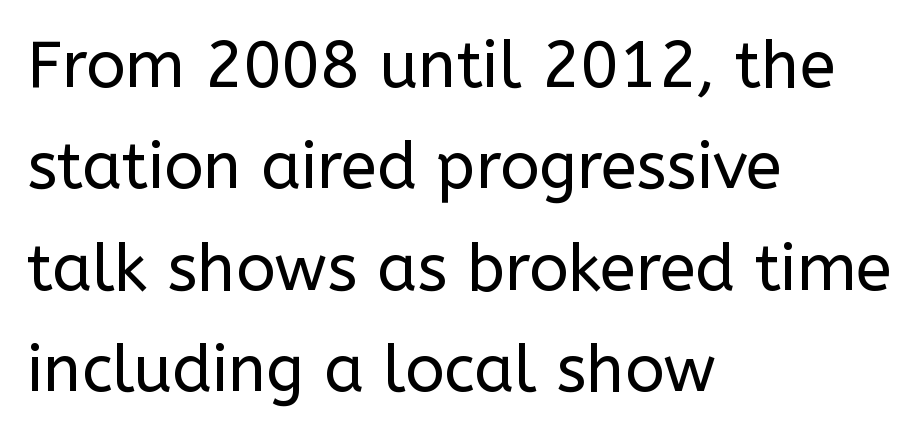
Q: Is the text bold? A: No.
Q: Is the text italic (slanted)? A: No, it is upright.
Q: Is the typeface a serif or a sans-serif typeface? A: Sans-serif.
Q: Is the text underlined? A: No.
Q: How is the paragraph aligned? A: Left-aligned.
Q: Is the spacing between letters normal or unusually wide? A: Normal.
Q: Is the spacing between lines tight, normal or loose? A: Normal.
Q: Width (condensed, normal, or wide)? A: Normal.
Q: Stroke contrast? A: Low.
Q: x-height? A: Medium.
Q: Monospaced? A: No.
